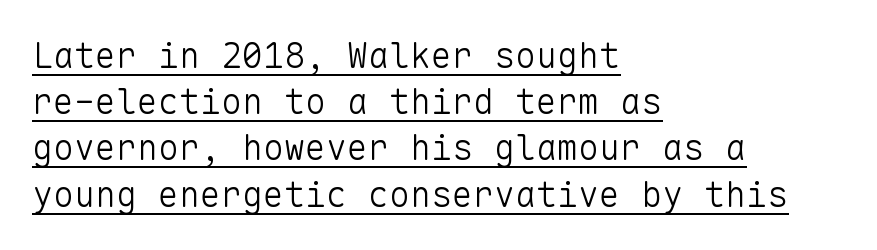
{"serif": "no", "italic": "no", "bold": "no", "weight": "light", "width": "normal", "stroke_contrast": "low", "x_height": "medium", "monospaced": "yes", "underline": "yes", "align": "left", "line_spacing": "normal", "line_spacing_ratio": 1.32, "letter_spacing": "normal", "letter_spacing_em": 0.0, "glyph_px": 35}
